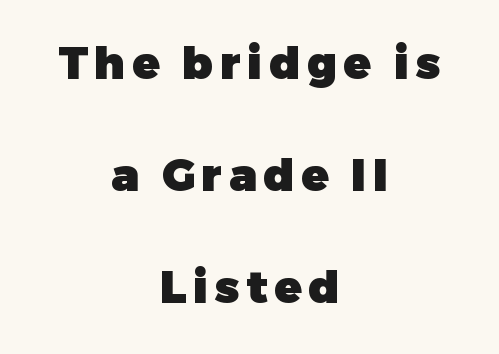
Strong, thick strokes mark this as bold type. The space directly below the letters is spotless. Here the designer chose a conventional face with non-uniform glyph widths. Whoever set this chose breathing room over compactness in the vertical rhythm.
